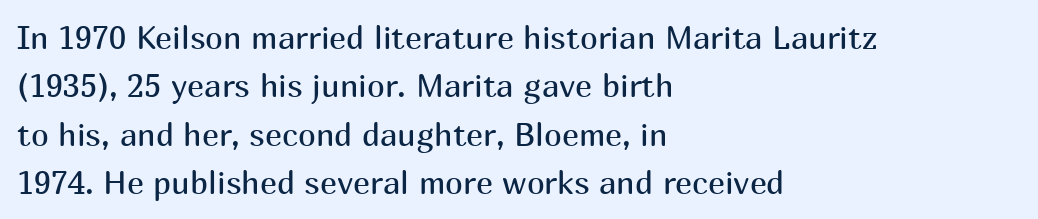
Underlining? Definitely not there. Compared with a typical body face, this is equally light or lighter still. Unlike italic type, these characters show no tilt at all. A typesetter would call this proportional, since set widths differ per character. In CSS terms this would be text-align: left.
